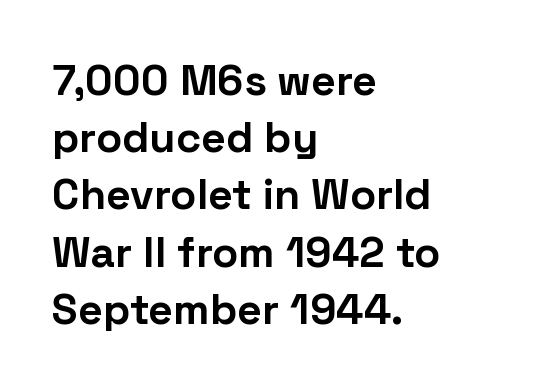
Q: Is the text bold? A: Yes.
Q: Is the text italic (slanted)? A: No, it is upright.
Q: Is the typeface a serif or a sans-serif typeface? A: Sans-serif.
Q: Is the text underlined? A: No.
Q: How is the paragraph aligned? A: Left-aligned.
Q: Is the spacing between letters normal or unusually wide? A: Normal.
Q: Is the spacing between lines tight, normal or loose? A: Normal.
Q: Width (condensed, normal, or wide)? A: Normal.
Q: Stroke contrast? A: Low.
Q: x-height? A: Medium.
Q: Monospaced? A: No.
